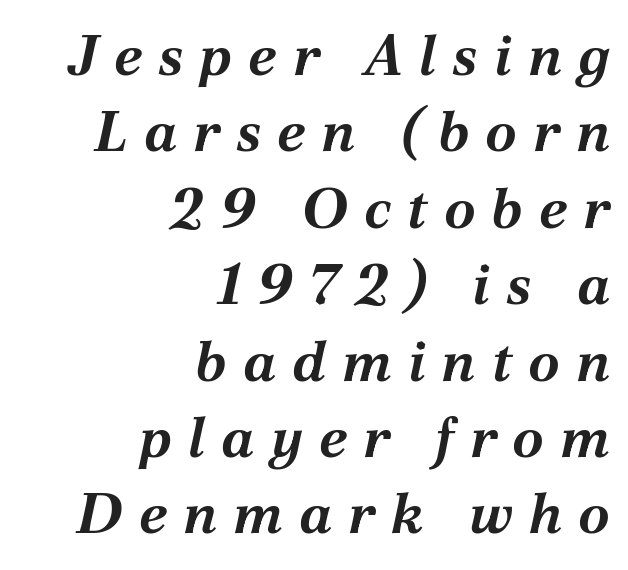
The image shows 57 px bold type, italic (leaning right); set right-aligned, normal line spacing (1.34x), unusually wide letter spacing (+0.28 em), not underlined; medium stroke contrast and a medium x-height.
